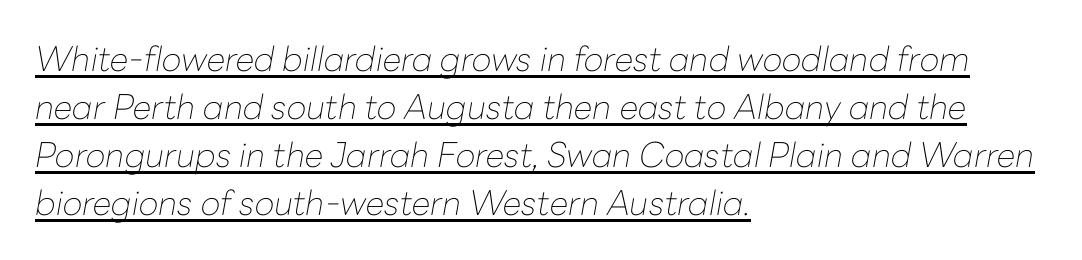
Layout note: lines flush left. Students, note that the glyphs here touch the page at normal intervals. Quick note: interline space is typical. Emphasis-style slanted type is in use. You can see a thin bar hugging the bottom of the glyphs. Each letter keeps its own natural width here, so spacing adapts to shape.
